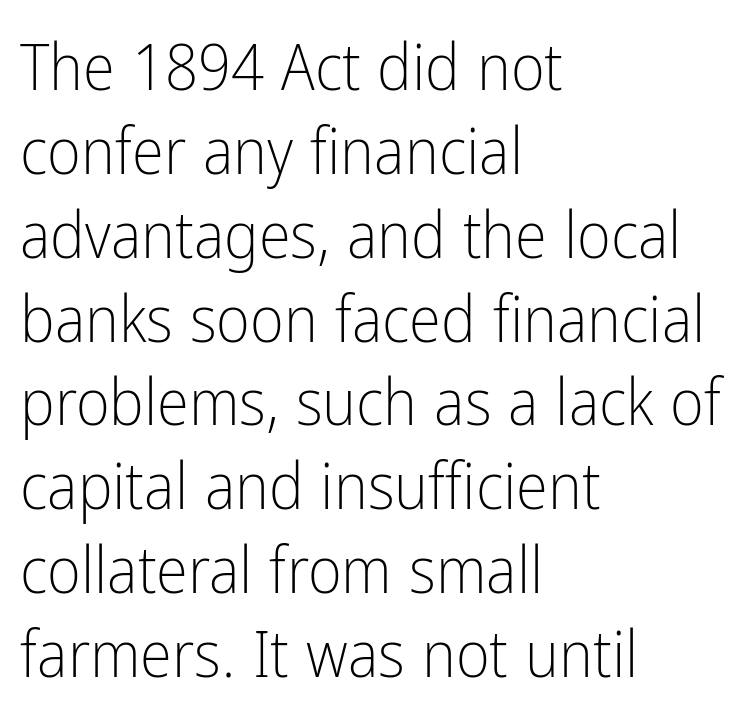
Character widths vary here, with narrow letters taking less room than wide ones. This sample uses an upright cut, with every glyph sitting square on the baseline. Which margin do the lines hug? The left one — the right edge is uneven. Classification — sans serif. Does extra space separate the letters? No, they use regular spacing.
